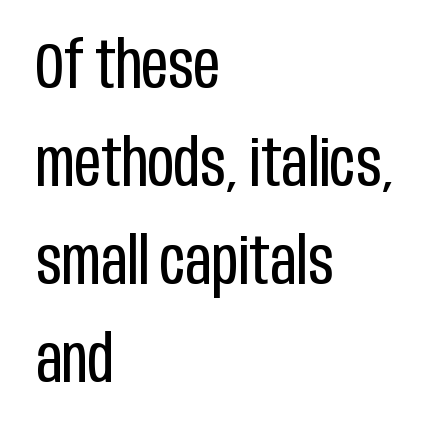
{"serif": "no", "italic": "no", "bold": "no", "weight": "regular", "width": "condensed", "stroke_contrast": "low", "x_height": "large", "monospaced": "no", "underline": "no", "align": "left", "line_spacing": "normal", "line_spacing_ratio": 1.51, "letter_spacing": "normal", "letter_spacing_em": 0.0, "glyph_px": 65}
